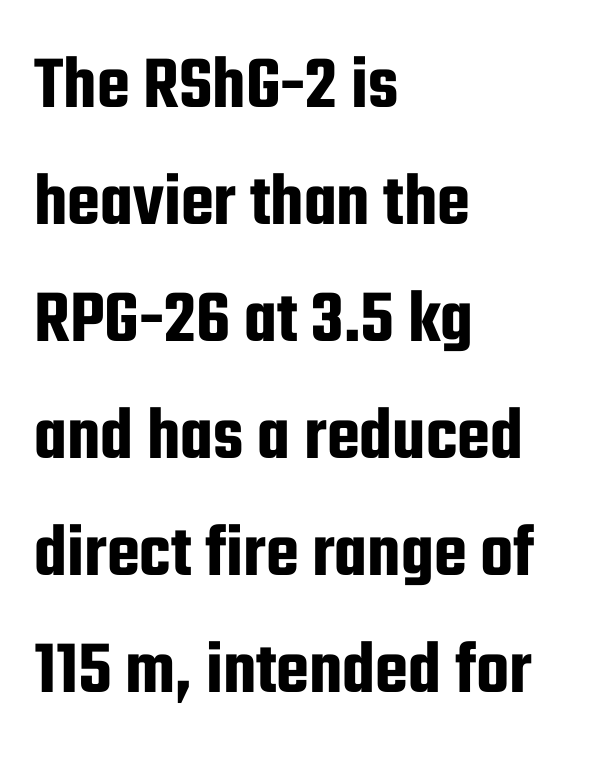
The image shows 76 px condensed sans-serif type, upright; set left-aligned, normal line spacing (1.54x), normal letter spacing, not underlined; low stroke contrast and a medium x-height.
